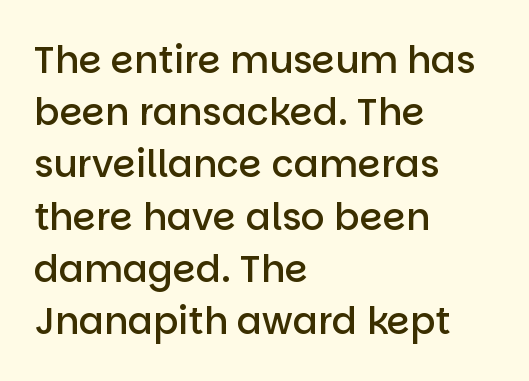
Notice how the stems are strictly vertical — no italics here. Notice the strokes are somewhat thickened but not fully heavy: this is a semibold. Each line starts at the same left margin while the right side varies. Here the designer chose a conventional face with non-uniform glyph widths. Regarding serifs, this sample does without them. Just letters on the line, the space beneath them empty.
